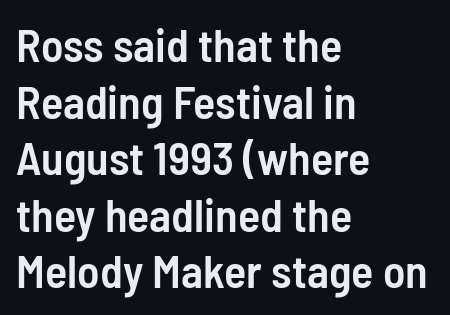
{"serif": "no", "italic": "no", "bold": "semi", "weight": "semibold", "width": "condensed", "stroke_contrast": "low", "x_height": "medium", "monospaced": "no", "underline": "no", "align": "left", "line_spacing_ratio": 1.23, "letter_spacing": "normal", "letter_spacing_em": 0.0, "glyph_px": 46}
